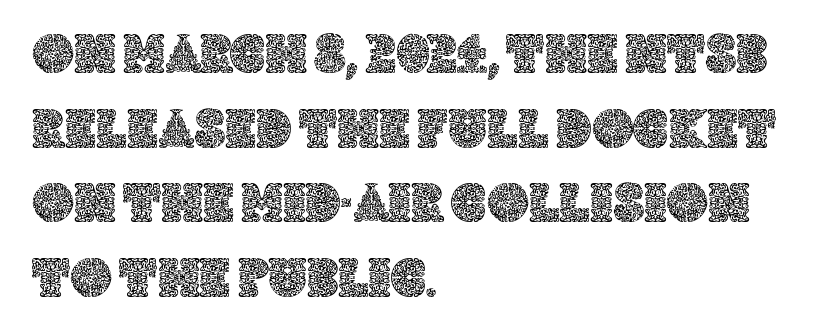
Q: Is the text italic (slanted)? A: No, it is upright.
Q: Is the text underlined? A: No.
Q: How is the paragraph aligned? A: Left-aligned.
Q: Is the spacing between letters normal or unusually wide? A: Normal.
Q: Is the spacing between lines tight, normal or loose? A: Normal.
Q: Width (condensed, normal, or wide)? A: Normal.
Q: x-height? A: Large.
Q: Monospaced? A: No.
